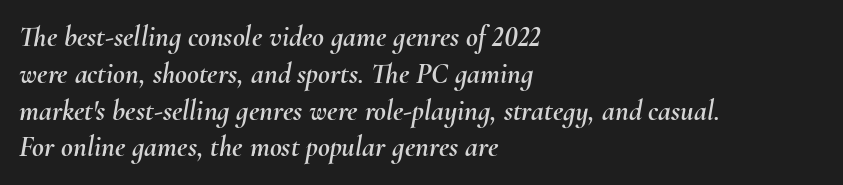
Q: Is the text italic (slanted)? A: Yes, it leans right by about 10 degrees.
Q: Is the text underlined? A: No.
Q: How is the paragraph aligned? A: Left-aligned.
Q: Is the spacing between letters normal or unusually wide? A: Normal.
Q: Is the spacing between lines tight, normal or loose? A: Normal.
Q: Width (condensed, normal, or wide)? A: Normal.
Q: Stroke contrast? A: Medium.
Q: x-height? A: Small.
Q: Monospaced? A: No.
